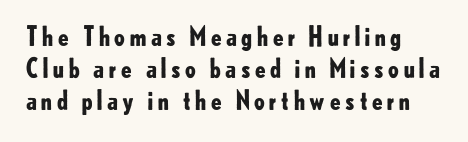
Weight check: bold — yes, fully. Ordinary non-slanted type is in use. The glyphs are unaccompanied by any horizontal stroke below them.
